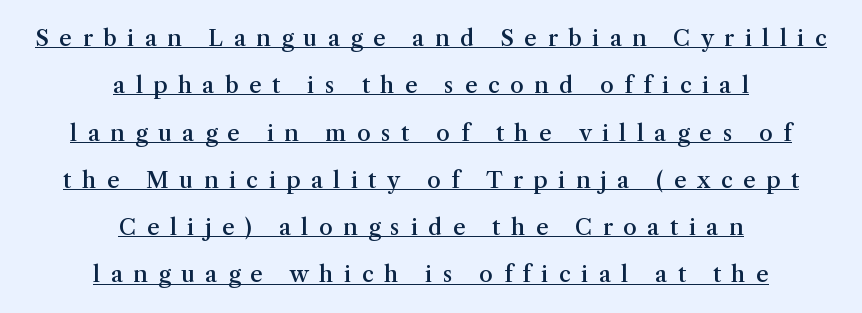
The image shows 22 px text type, upright; set centered, loose line spacing (2.15x), unusually wide letter spacing (+0.48 em), underlined.
